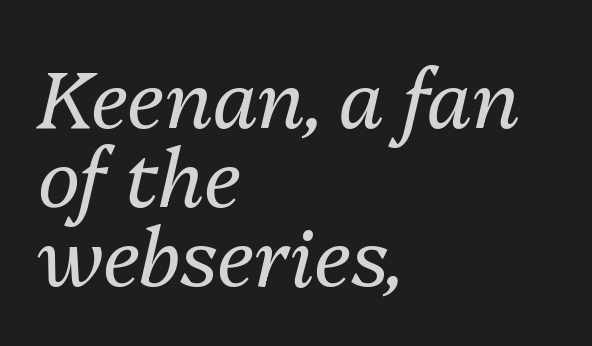
The image shows 80 px regular-weight type, italic (leaning right); set left-aligned, tight line spacing (0.99x), normal letter spacing, not underlined; medium stroke contrast and a medium x-height.
